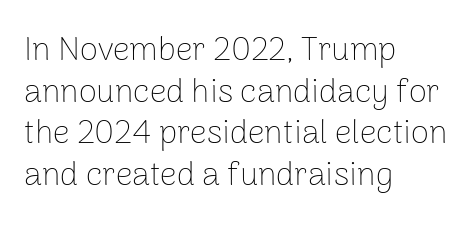
These lines are composed in type without serifs. These lines are rendered in a variable-pitch font. Weight class: somewhere from thin through regular. What stands out about the letter spacing? Nothing — it is the standard amount. The designer left line spacing at the default. The letters stand straight up with perfectly vertical stems.
